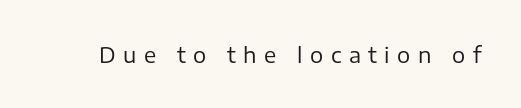
{"italic": "no", "bold": "no", "underline": "no", "letter_spacing": "wide", "letter_spacing_em": 0.34, "glyph_px": 22}
